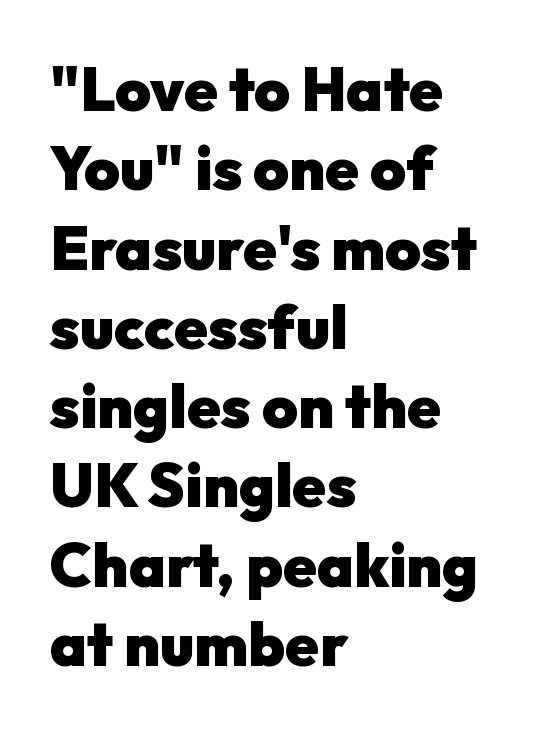
These lines sit exactly where default settings would place them. Note: no serifs on the glyphs. No word sits above an underline. Standard letterfit; no display-style spreading of the glyphs. The lines are quadded left. Typesetter's note: full bold, strokes at maximum text heaviness.
